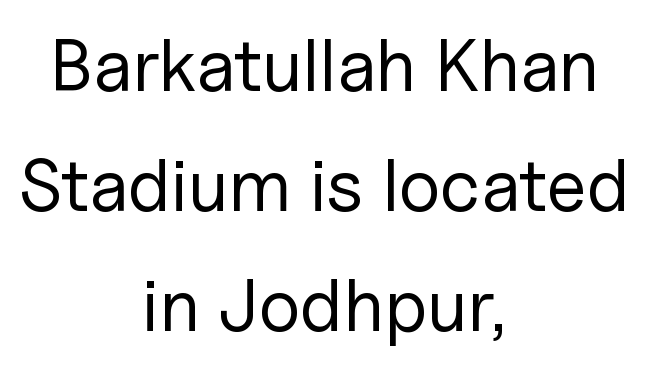
Weight: not bold — regular or lighter. Horizontal alignment here is central, giving a formal, balanced look. Words appear dense and cohesive because spacing is normal. Does the type have serifs? No, each stem ends abruptly. Does the leading feel generous? No, just average.
